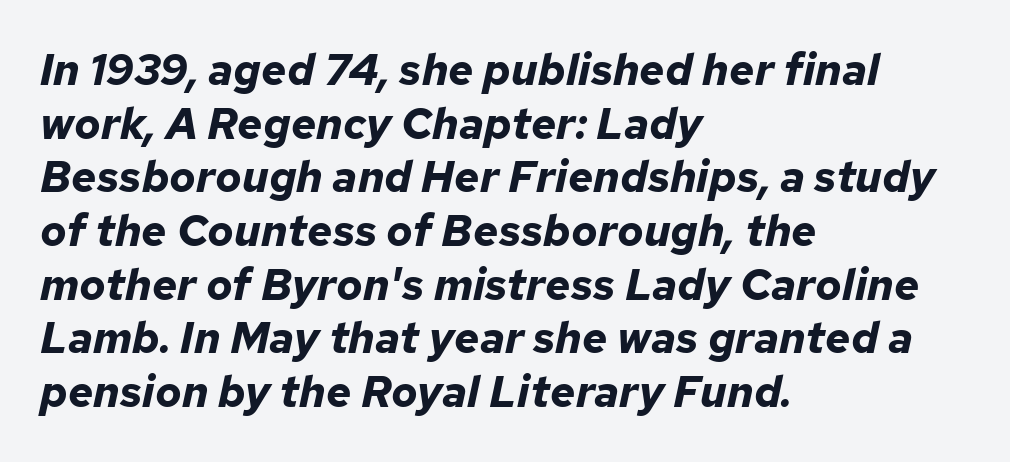
{"italic": "yes", "lean": "right", "slant_degrees": 12, "bold": "yes", "weight": "bold", "width": "normal", "stroke_contrast": "low", "x_height": "medium", "monospaced": "no", "underline": "no", "align": "left", "line_spacing_ratio": 1.22, "letter_spacing": "normal", "letter_spacing_em": 0.0, "glyph_px": 44}
